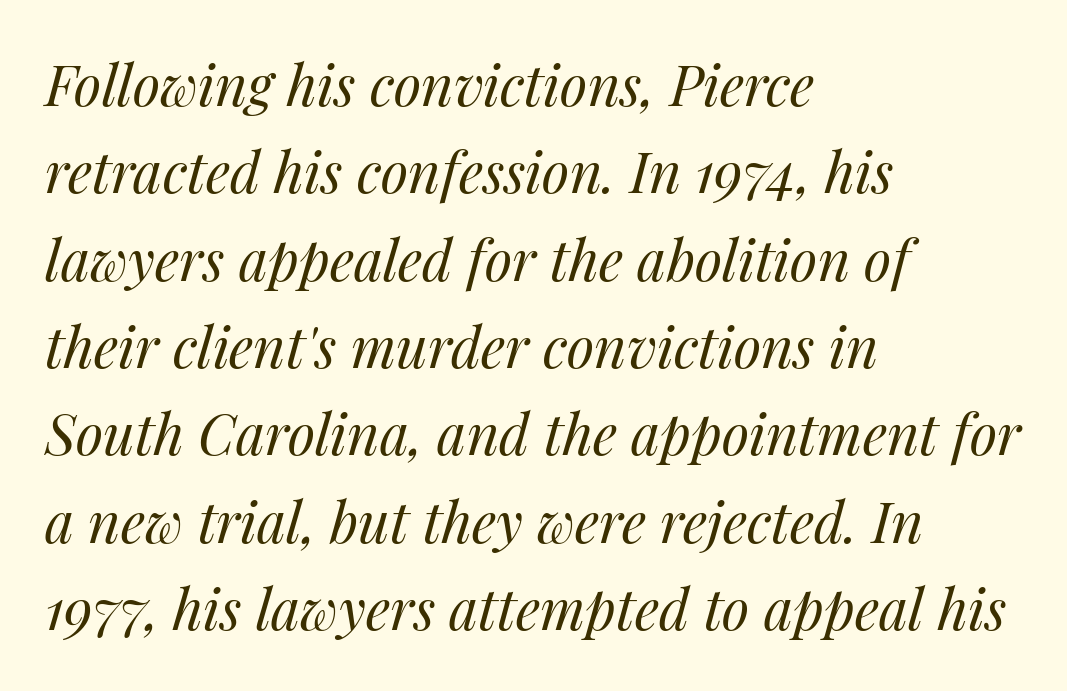
The image shows 56 px regular-weight type, italic (leaning right); set left-aligned, normal line spacing (1.56x), normal letter spacing, not underlined; medium stroke contrast and a medium x-height.
